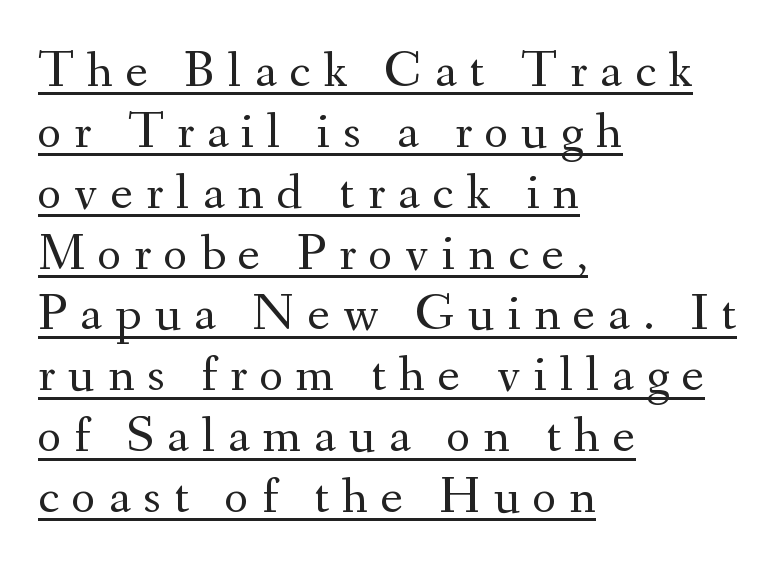
A typographer would call this underscored text. Letter spacing: wide. Tall strokes in this sample are plumb rather than angled. Is the type heavy? It reads as light-to-regular instead. Note the varied advance widths — an 'i' is clearly narrower than an 'm'.
